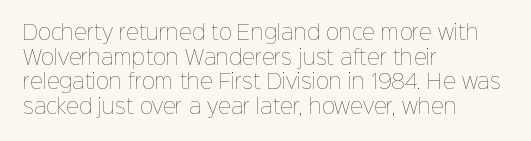
{"italic": "no", "bold": "no", "underline": "no", "align": "left", "line_spacing_ratio": 1.23, "letter_spacing": "normal", "letter_spacing_em": 0.0, "glyph_px": 20}
